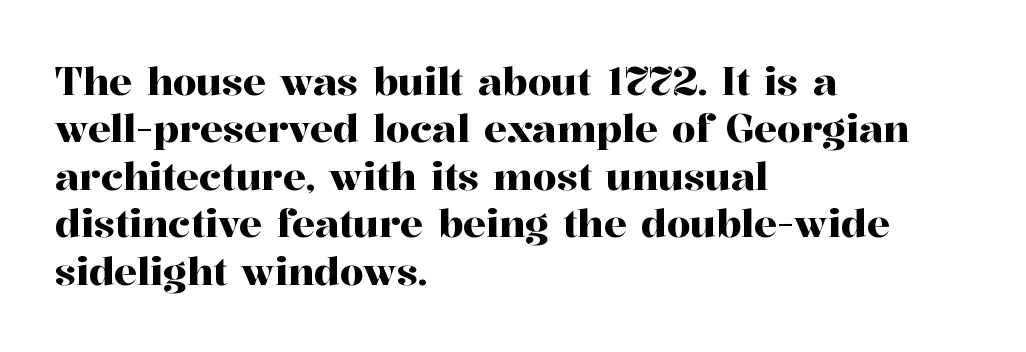
Q: Is the text italic (slanted)? A: No, it is upright.
Q: Is the typeface a serif or a sans-serif typeface? A: Serif.
Q: Is the text underlined? A: No.
Q: How is the paragraph aligned? A: Left-aligned.
Q: Is the spacing between letters normal or unusually wide? A: Normal.
Q: Is the spacing between lines tight, normal or loose? A: Normal.
Q: Width (condensed, normal, or wide)? A: Normal.
Q: Stroke contrast? A: High.
Q: x-height? A: Medium.
Q: Monospaced? A: No.
